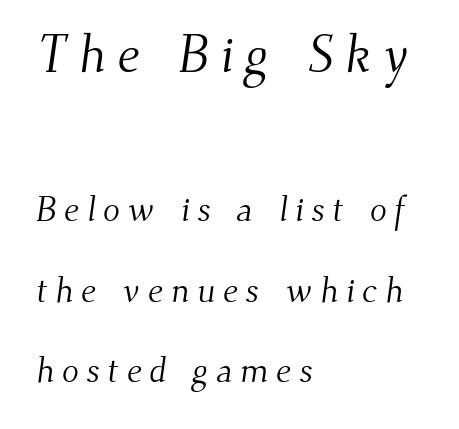
The image shows 52 px light serif type; set left-aligned, loose line spacing (2.3x), unusually wide letter spacing (+0.22 em), not underlined; the first (top) block is 1.49x larger; medium stroke contrast and a small x-height.
